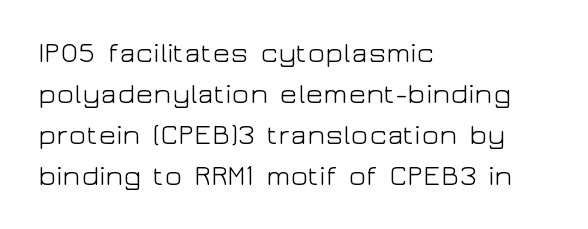
Characters follow at the spacing the type designer built in. Plain, unruled lines of type. This sample uses a sans-serif face. Does the lettering tilt? It doesn't — this is upright.
